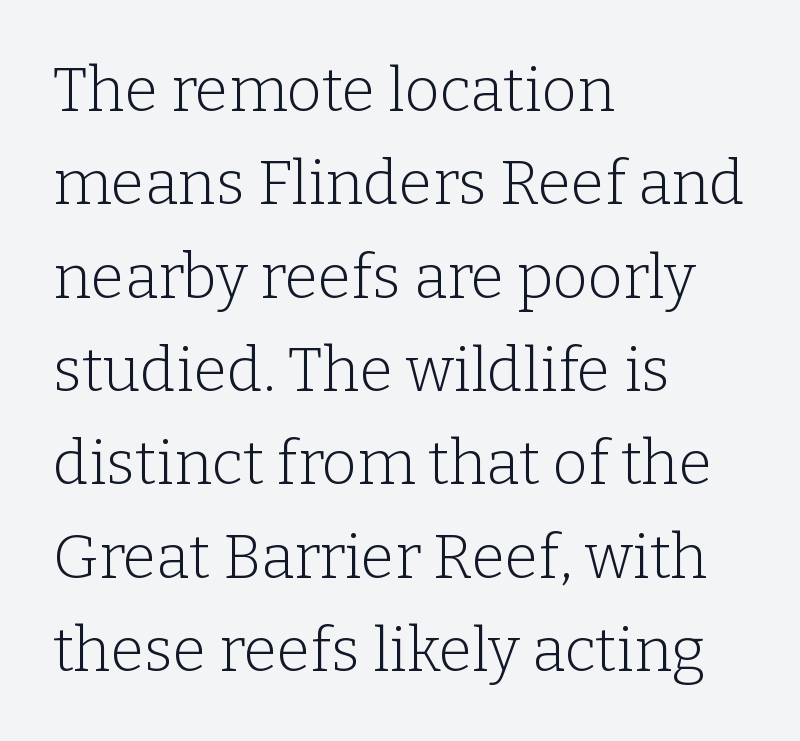
Q: Is the text bold? A: No.
Q: Is the text italic (slanted)? A: No, it is upright.
Q: Is the typeface a serif or a sans-serif typeface? A: Serif.
Q: Is the text underlined? A: No.
Q: How is the paragraph aligned? A: Left-aligned.
Q: Is the spacing between letters normal or unusually wide? A: Normal.
Q: Is the spacing between lines tight, normal or loose? A: Normal.
Q: Width (condensed, normal, or wide)? A: Normal.
Q: Stroke contrast? A: Low.
Q: x-height? A: Medium.
Q: Monospaced? A: No.
